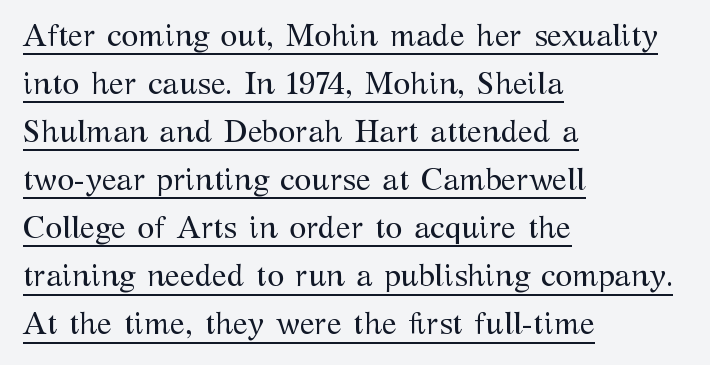
{"serif": "yes", "italic": "no", "bold": "no", "weight": "regular", "width": "normal", "stroke_contrast": "medium", "x_height": "medium", "monospaced": "no", "underline": "yes", "align": "left", "line_spacing": "normal", "line_spacing_ratio": 1.55, "letter_spacing": "normal", "letter_spacing_em": 0.0, "glyph_px": 31}
